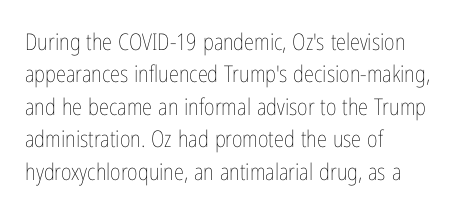
The tracking reads as untouched default to a designer's eye. Layout note: lines flush left. Students, observe: this is what conventionally led text looks like. Underline: absent.
